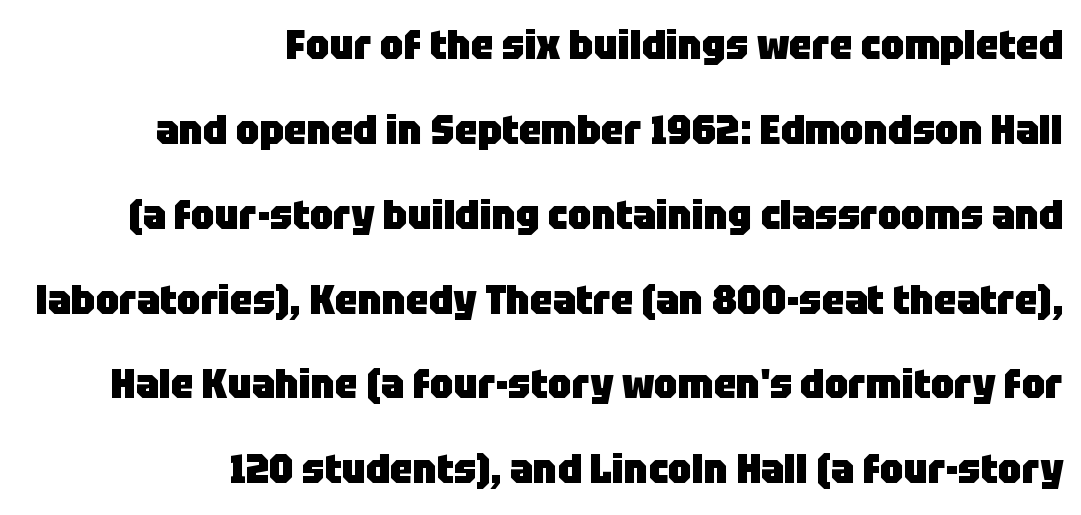
Q: Is the text bold? A: Yes.
Q: Is the text italic (slanted)? A: No, it is upright.
Q: Is the typeface a serif or a sans-serif typeface? A: Sans-serif.
Q: Is the text underlined? A: No.
Q: How is the paragraph aligned? A: Right-aligned.
Q: Is the spacing between letters normal or unusually wide? A: Normal.
Q: Is the spacing between lines tight, normal or loose? A: Loose.
Q: Width (condensed, normal, or wide)? A: Normal.
Q: Stroke contrast? A: Low.
Q: x-height? A: Large.
Q: Monospaced? A: No.
